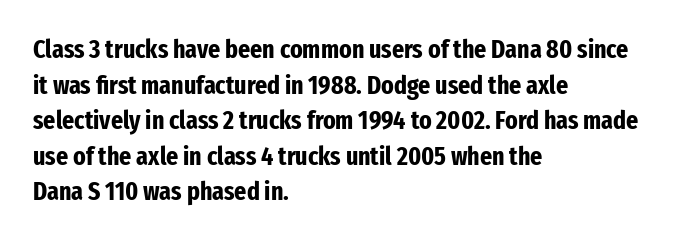
{"italic": "no", "bold": "yes", "underline": "no", "align": "left", "line_spacing": "normal", "line_spacing_ratio": 1.37, "letter_spacing": "normal", "letter_spacing_em": 0.0, "glyph_px": 26}
